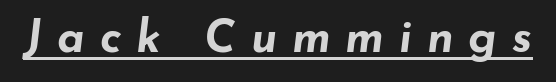
The passage shown is typed in a proportional face where columns would drift. The passage shown has open, widely tracked lettering throughout. Every letter is thick-stroked: bold, no question. Does the lettering tilt? It does — this is italic.
